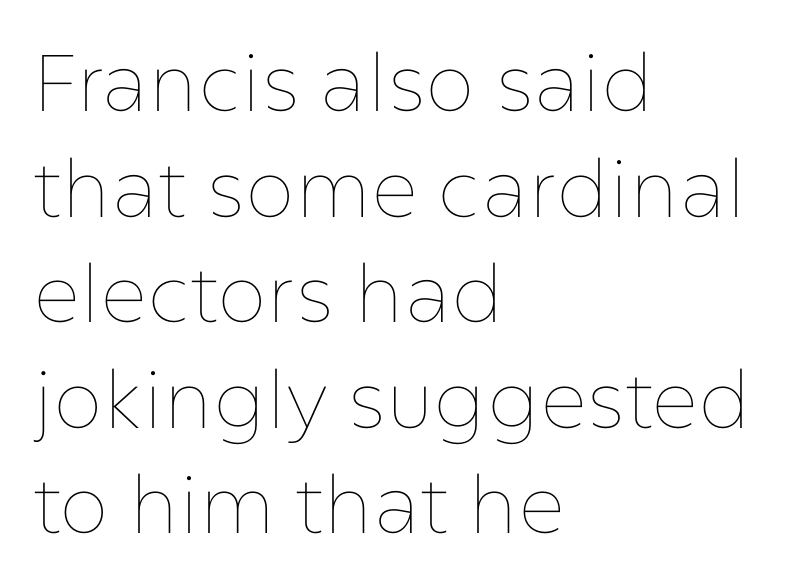
The image shows 80 px thin type, upright; set left-aligned, normal line spacing (1.32x), normal letter spacing, not underlined; low stroke contrast and a medium x-height.
